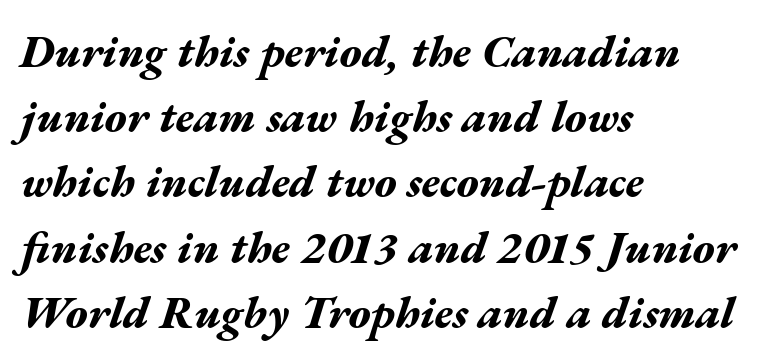
The letters are bold, with thick, heavy strokes. Line spacing here is normal. Characters follow at the spacing the type designer built in. The letters advance in unequal steps, a hallmark of proportional type. Rule under the text: the space is simply empty. Observe the lean: these are italic letterforms.
